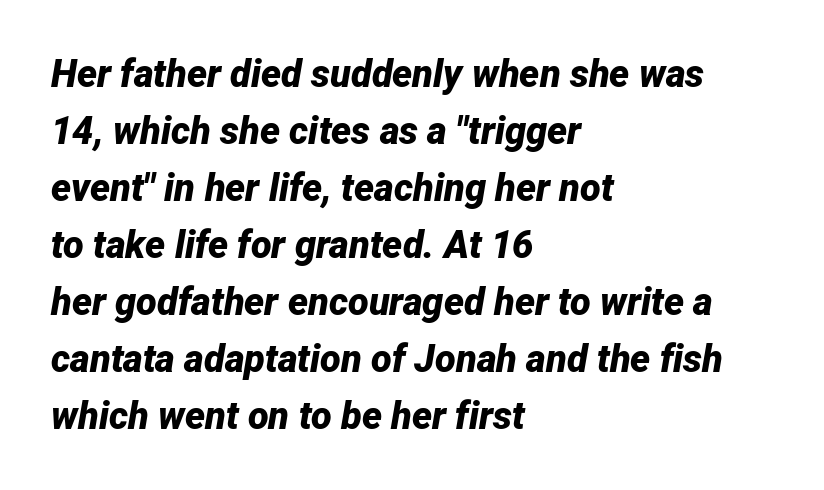
Is this a fixed-width face? No — the glyphs have proportional, varying widths. The typography opts for an oblique posture over an upright one. Underlining? Definitely not there. Compared with a centered layout, this one pins lines to the left instead. Compared with an ordinary text face, these strokes are far heavier — a full bold.
